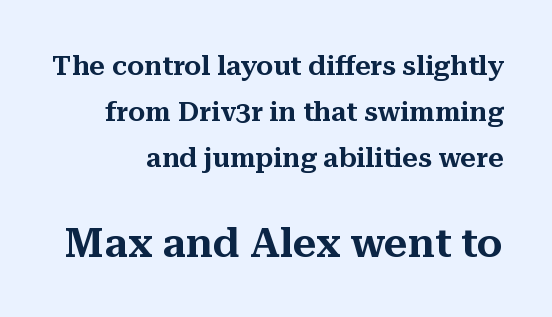
Q: Is the text italic (slanted)? A: No, it is upright.
Q: Is the typeface a serif or a sans-serif typeface? A: Serif.
Q: Is the text underlined? A: No.
Q: How is the paragraph aligned? A: Right-aligned.
Q: Is the spacing between letters normal or unusually wide? A: Normal.
Q: Is the spacing between lines tight, normal or loose? A: Normal.
Q: Which block of text is set in a larger size, the first (top) or the second (bottom)? A: The second (bottom) one.
Q: Width (condensed, normal, or wide)? A: Normal.
Q: Stroke contrast? A: Medium.
Q: x-height? A: Medium.
Q: Monospaced? A: No.
